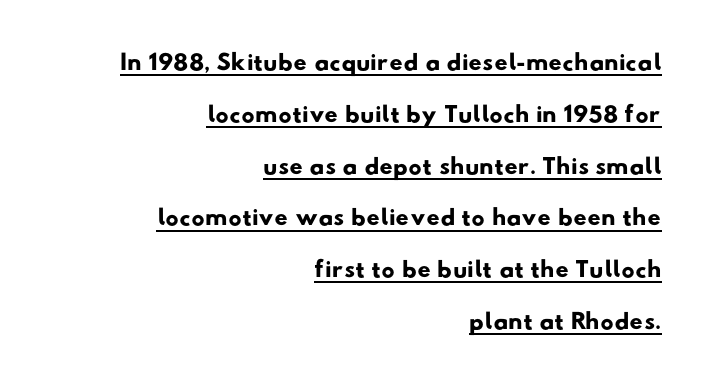
The image shows 37 px wide sans-serif type; set right-aligned, normal line spacing (1.4x), normal letter spacing, underlined; low stroke contrast and a small x-height.
